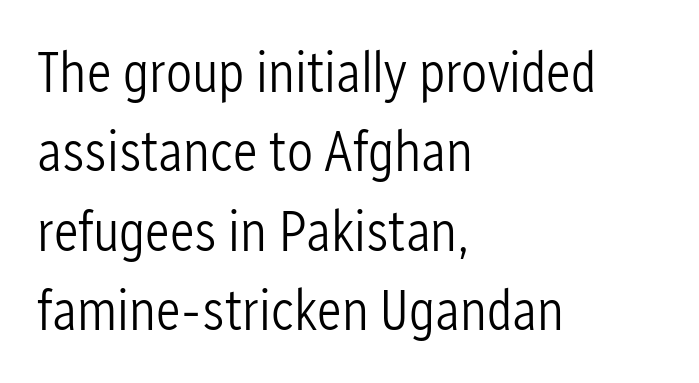
The image shows 58 px light, condensed sans-serif type, upright; set left-aligned, normal line spacing (1.37x), normal letter spacing, not underlined; low stroke contrast and a medium x-height.
